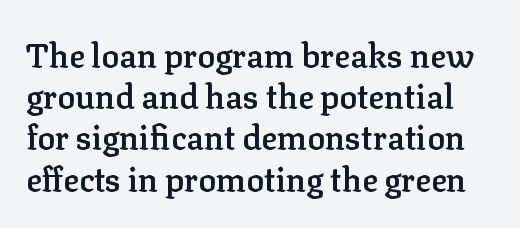
The image shows 33 px semibold serif type, upright; set normal line spacing (1.25x), normal letter spacing, not underlined; low stroke contrast and a medium x-height.
